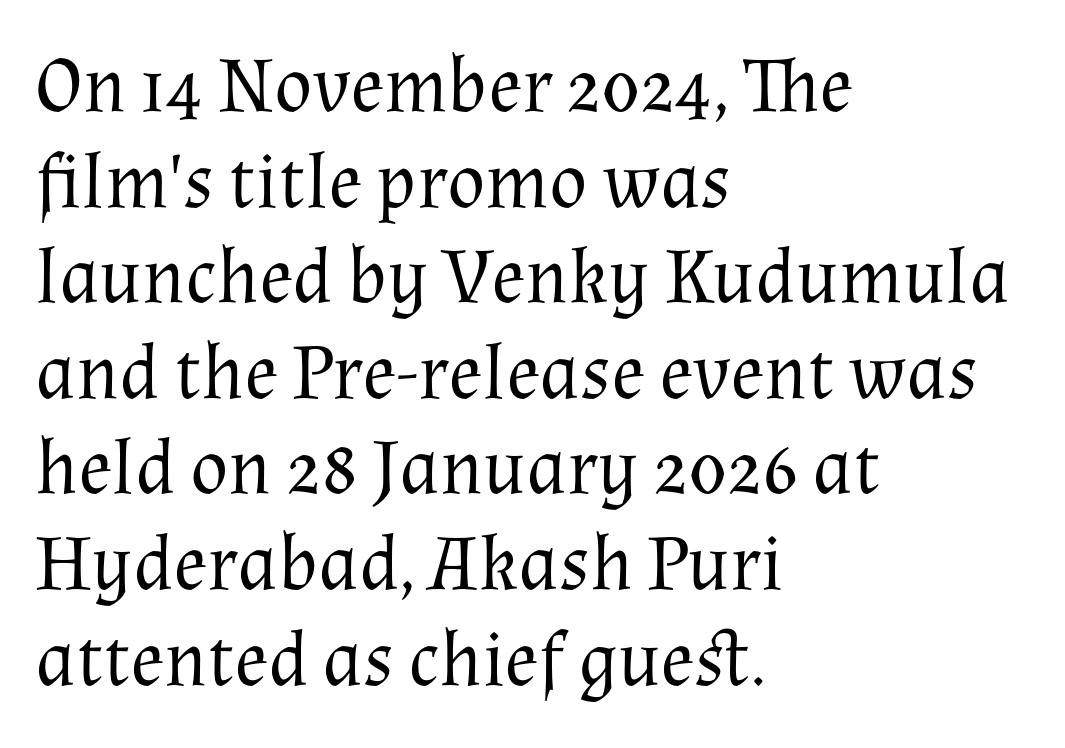
{"serif": "yes", "italic": "no", "bold": "no", "weight": "regular", "width": "normal", "stroke_contrast": "medium", "x_height": "medium", "monospaced": "no", "underline": "no", "align": "left", "line_spacing_ratio": 1.21, "letter_spacing": "normal", "letter_spacing_em": 0.0, "glyph_px": 79}
